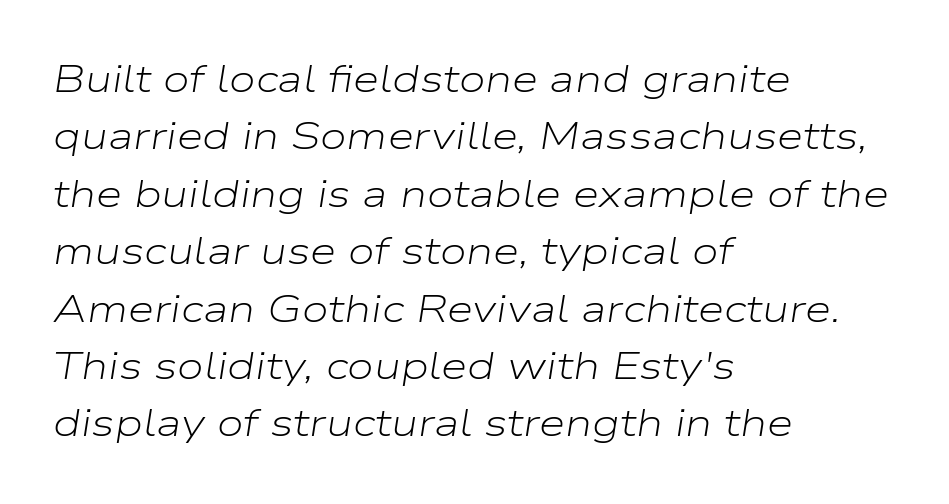
{"italic": "yes", "lean": "right", "slant_degrees": 9, "bold": "no", "weight": "light", "width": "wide", "stroke_contrast": "low", "x_height": "medium", "monospaced": "no", "underline": "no", "align": "left", "line_spacing": "normal", "line_spacing_ratio": 1.51, "letter_spacing": "normal", "letter_spacing_em": 0.0, "glyph_px": 38}
